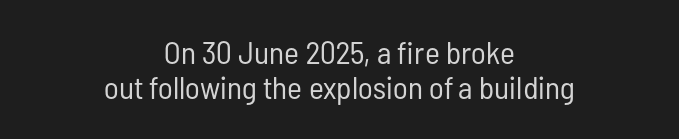
Q: Is the text bold? A: No.
Q: Is the text italic (slanted)? A: No, it is upright.
Q: Is the typeface a serif or a sans-serif typeface? A: Sans-serif.
Q: Is the text underlined? A: No.
Q: How is the paragraph aligned? A: Centered.
Q: Is the spacing between letters normal or unusually wide? A: Normal.
Q: Is the spacing between lines tight, normal or loose? A: Tight.
Q: Width (condensed, normal, or wide)? A: Condensed.
Q: Stroke contrast? A: Low.
Q: x-height? A: Medium.
Q: Monospaced? A: No.
